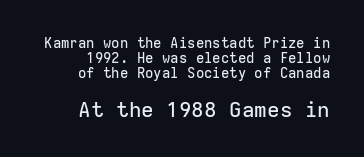
Q: Is the text italic (slanted)? A: No, it is upright.
Q: Is the text underlined? A: No.
Q: Is the spacing between letters normal or unusually wide? A: Normal.
Q: Is the spacing between lines tight, normal or loose? A: Tight.
Q: Which block of text is set in a larger size, the first (top) or the second (bottom)? A: The second (bottom) one.
